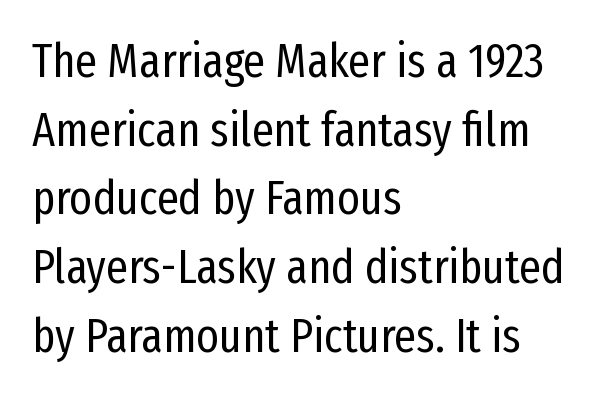
The image shows 48 px regular-weight, condensed sans-serif type, upright; set left-aligned, normal line spacing (1.43x), normal letter spacing, not underlined; low stroke contrast and a medium x-height.
